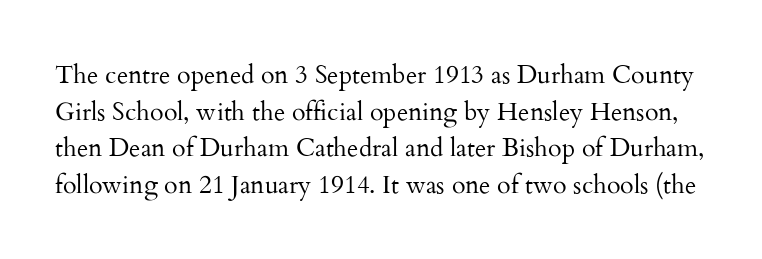
{"italic": "no", "bold": "no", "underline": "no", "line_spacing": "normal", "line_spacing_ratio": 1.47, "letter_spacing": "normal", "letter_spacing_em": 0.0, "glyph_px": 25}
